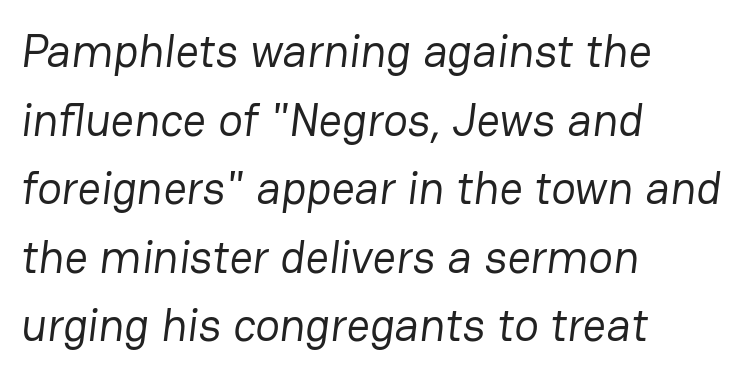
The image shows 46 px regular-weight sans-serif type; set left-aligned, normal line spacing (1.49x), normal letter spacing, not underlined; low stroke contrast and a medium x-height.
